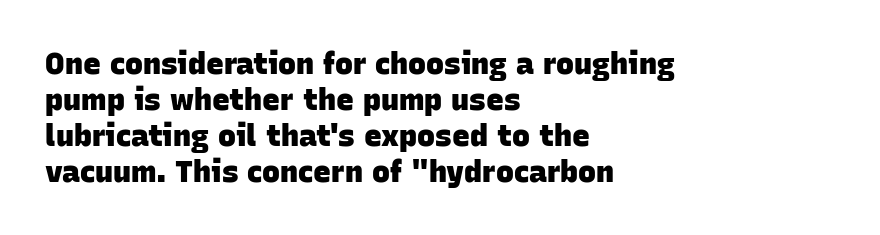
{"serif": "no", "bold": "yes", "weight": "heavy", "width": "normal", "stroke_contrast": "low", "x_height": "large", "monospaced": "no", "underline": "no", "align": "left", "line_spacing_ratio": 1.2, "letter_spacing": "normal", "letter_spacing_em": 0.0, "glyph_px": 30}
